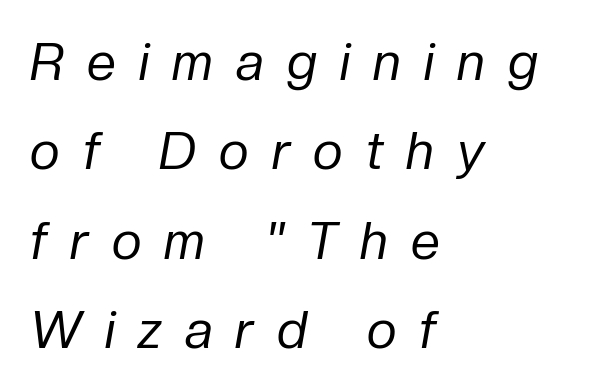
The image shows 52 px regular-weight type, italic (leaning right); set left-aligned, line spacing 1.72x, unusually wide letter spacing (+0.45 em), not underlined; low stroke contrast and a medium x-height.
